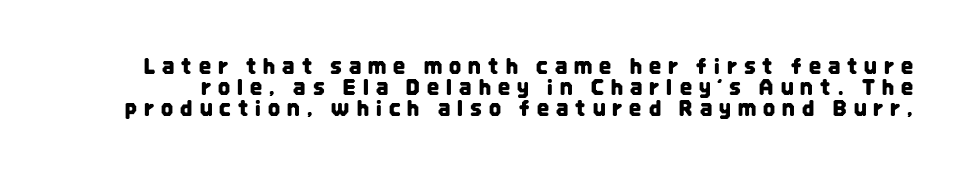
The image shows 21 px text type, upright; set tight line spacing (1.0x), unusually wide letter spacing (+0.34 em), not underlined.
